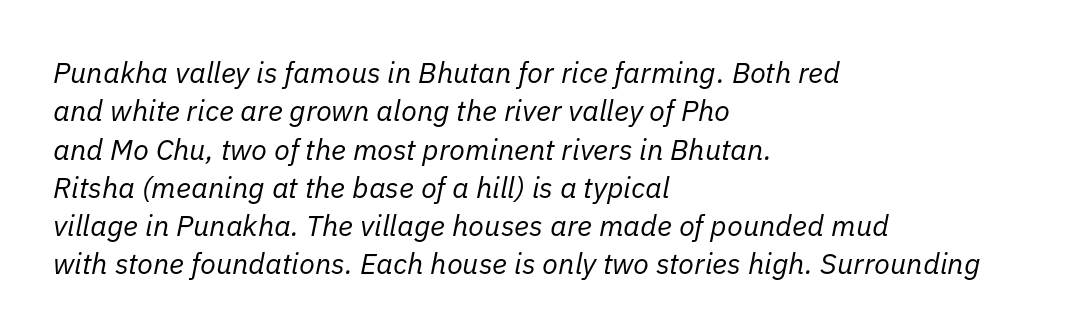
This block has exactly the height ordinary leading produces. The compositor pushed each line to the left boundary. Each letter keeps its own natural width here, so spacing adapts to shape. Descenders hang freely into open space. Emphasis-style slanted type is in use.
